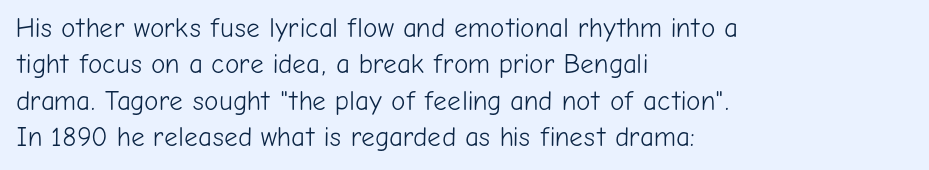
Q: Is the text bold? A: No.
Q: Is the text italic (slanted)? A: No, it is upright.
Q: Is the text underlined? A: No.
Q: How is the paragraph aligned? A: Left-aligned.
Q: Is the spacing between letters normal or unusually wide? A: Normal.
Q: Is the spacing between lines tight, normal or loose? A: Normal.
